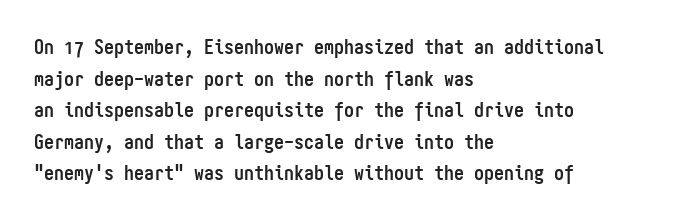
The image shows 20 px bold type, upright; set left-aligned, normal line spacing (1.58x), normal letter spacing, not underlined.
